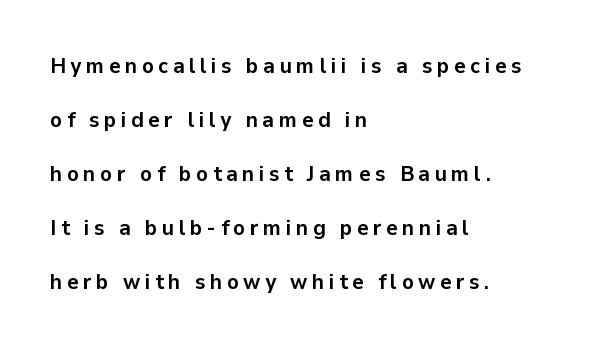
{"italic": "no", "bold": "yes", "underline": "no", "align": "left", "line_spacing": "loose", "line_spacing_ratio": 2.46, "letter_spacing": "wide", "letter_spacing_em": 0.2, "glyph_px": 22}
